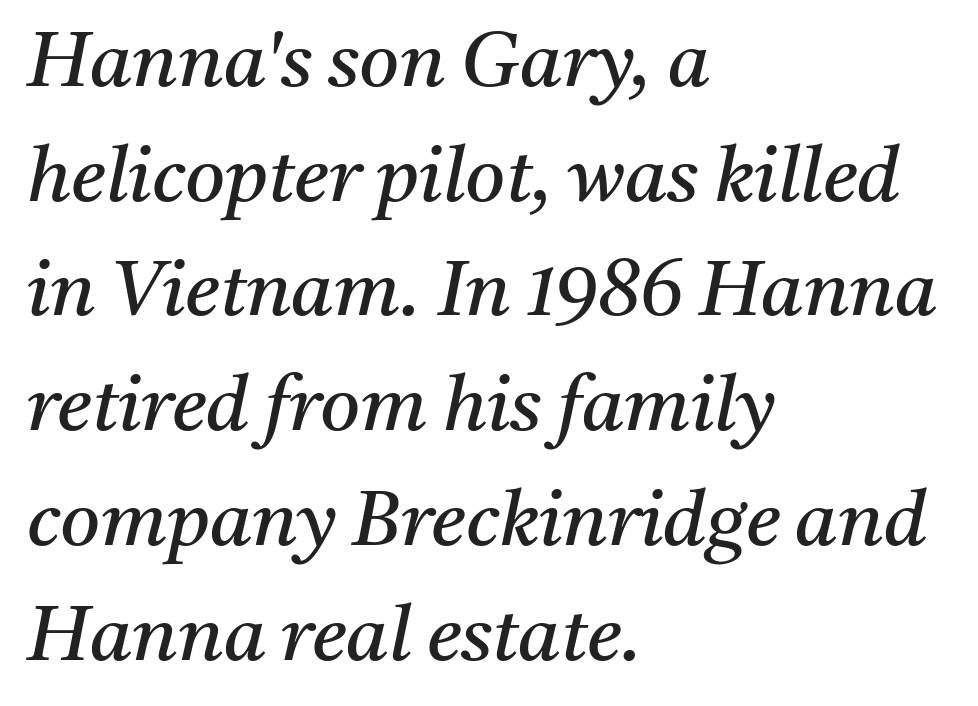
Short note: letters normally spaced. Quick note: italic. Regarding serifs, this sample has them. Check under the words: just untouched page.
